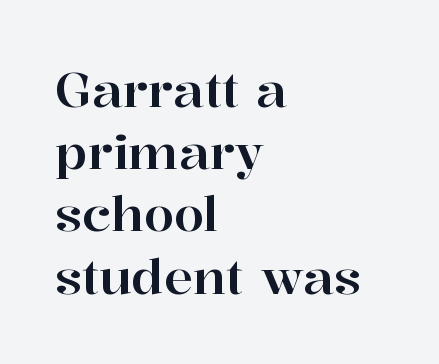
{"serif": "yes", "italic": "no", "width": "normal", "stroke_contrast": "high", "x_height": "medium", "monospaced": "no", "underline": "no", "align": "left", "line_spacing": "normal", "line_spacing_ratio": 1.27, "letter_spacing": "normal", "letter_spacing_em": 0.0, "glyph_px": 49}
